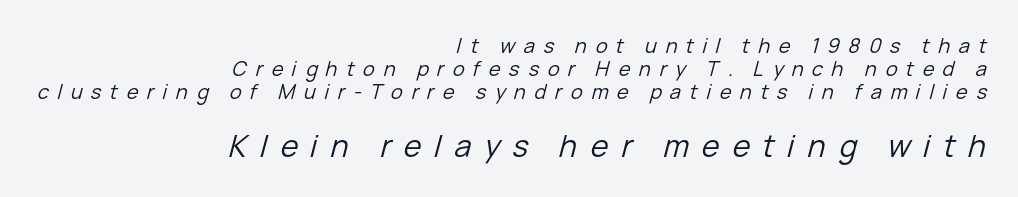
Q: Is the text bold? A: No.
Q: Is the text italic (slanted)? A: Yes, it leans right by about 15 degrees.
Q: Is the text underlined? A: No.
Q: How is the paragraph aligned? A: Right-aligned.
Q: Is the spacing between letters normal or unusually wide? A: Unusually wide.
Q: Which block of text is set in a larger size, the first (top) or the second (bottom)? A: The second (bottom) one.
Q: Width (condensed, normal, or wide)? A: Normal.
Q: Stroke contrast? A: Low.
Q: x-height? A: Medium.
Q: Monospaced? A: No.
